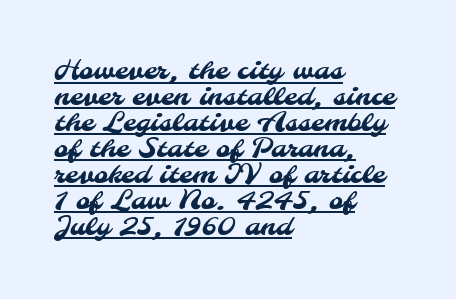
The lettering is marked with a stroke running underneath it. How are the letters spaced? Ordinarily, with no added tracking. In terms of leading, this rendering errs on the cramped side. Typeset ragged right — the left edge is the straight one.
